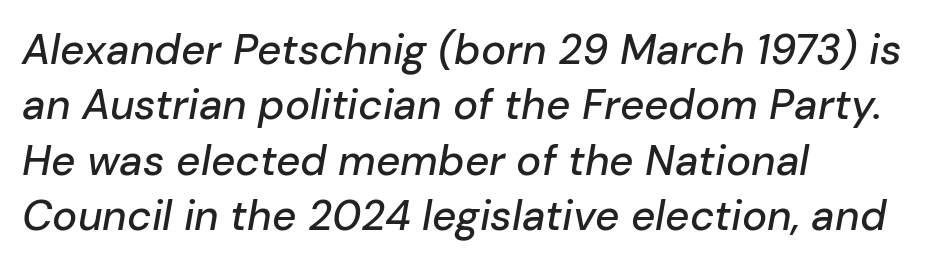
The image shows 42 px text type, italic (leaning right); set left-aligned, normal line spacing (1.32x), normal letter spacing, not underlined; low stroke contrast and a medium x-height.
